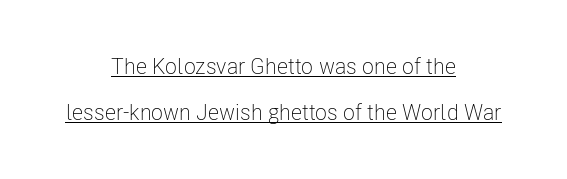
Q: Is the text bold? A: No.
Q: Is the text italic (slanted)? A: No, it is upright.
Q: Is the text underlined? A: Yes.
Q: How is the paragraph aligned? A: Centered.
Q: Is the spacing between letters normal or unusually wide? A: Normal.
Q: Is the spacing between lines tight, normal or loose? A: Loose.
